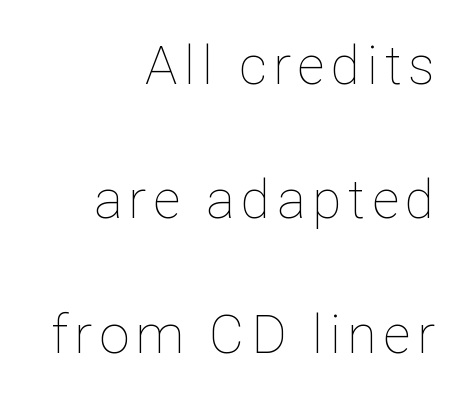
The image shows 54 px thin type, upright; set right-aligned, loose line spacing (2.49x), not underlined; low stroke contrast and a medium x-height.
